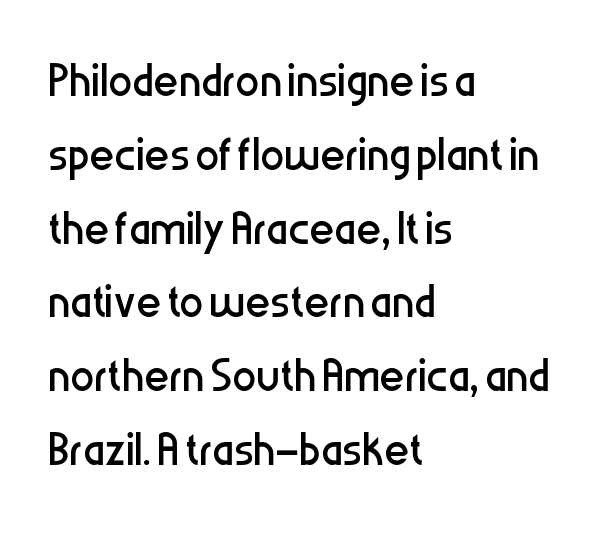
The typesetter chose a ragged-right arrangement here. This sample uses a sans-serif face. Decoration check: the copy has no underline. The lettering stays uniformly vertical, giving the passage a roman look.
